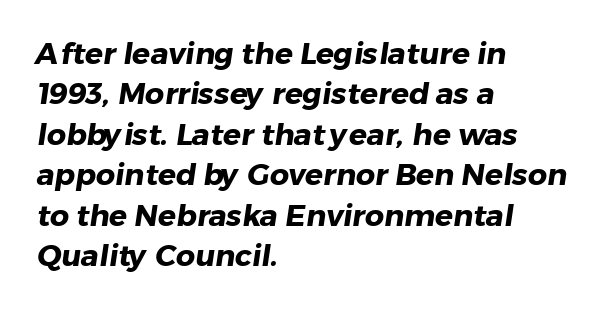
{"serif": "no", "bold": "yes", "weight": "heavy", "width": "normal", "stroke_contrast": "low", "x_height": "medium", "monospaced": "no", "underline": "no", "align": "left", "line_spacing": "normal", "line_spacing_ratio": 1.35, "letter_spacing": "normal", "letter_spacing_em": 0.0, "glyph_px": 30}
